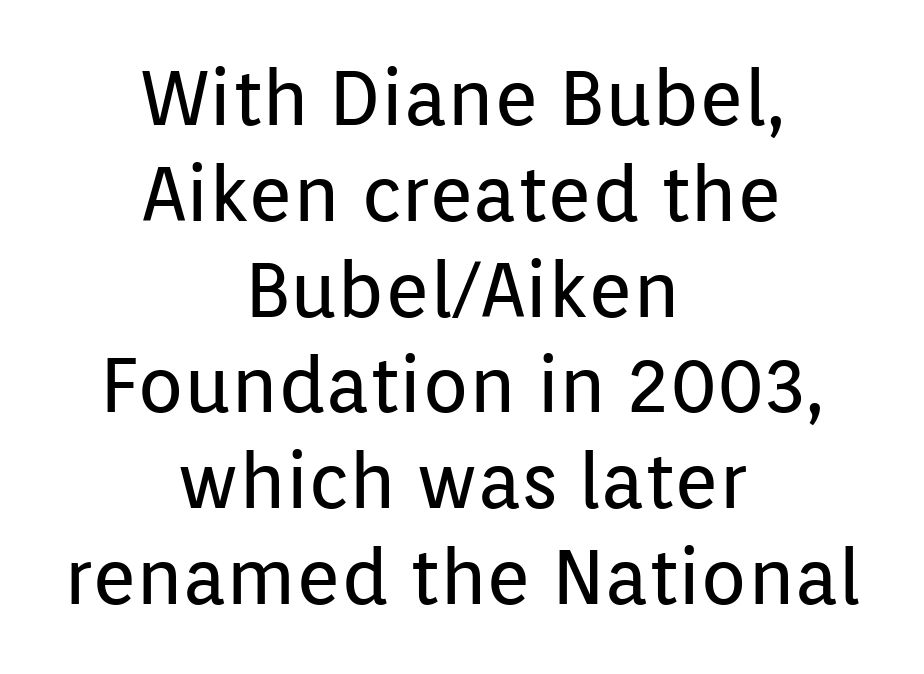
The image shows 76 px regular-weight sans-serif type, upright; set centered, normal line spacing (1.26x), normal letter spacing, not underlined; low stroke contrast and a medium x-height.
